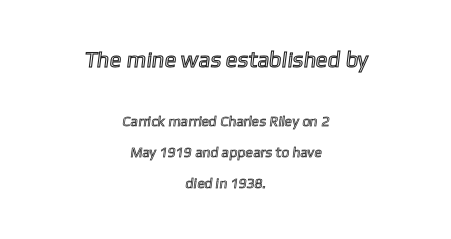
{"underline": "no", "align": "center", "line_spacing": "loose", "line_spacing_ratio": 2.21, "letter_spacing": "normal", "letter_spacing_em": 0.0, "larger_block": "first", "size_ratio": 1.57, "glyph_px": 22}
